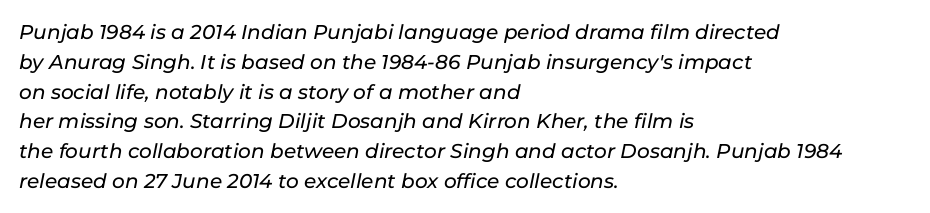
The image shows 20 px text type, italic (leaning right); set left-aligned, normal line spacing (1.49x), normal letter spacing, not underlined.
